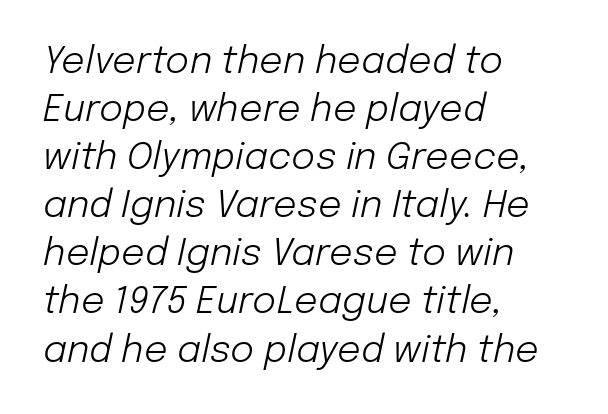
{"italic": "yes", "lean": "right", "slant_degrees": 12, "bold": "no", "weight": "light", "width": "normal", "stroke_contrast": "low", "x_height": "medium", "monospaced": "no", "underline": "no", "align": "left", "line_spacing": "normal", "line_spacing_ratio": 1.3, "letter_spacing": "normal", "letter_spacing_em": 0.0, "glyph_px": 37}
